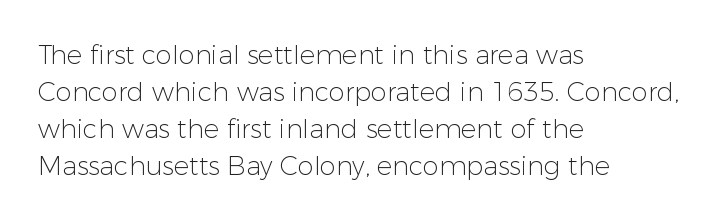
{"italic": "no", "bold": "no", "underline": "no", "align": "left", "line_spacing": "normal", "line_spacing_ratio": 1.42, "letter_spacing": "normal", "letter_spacing_em": 0.0, "glyph_px": 26}
